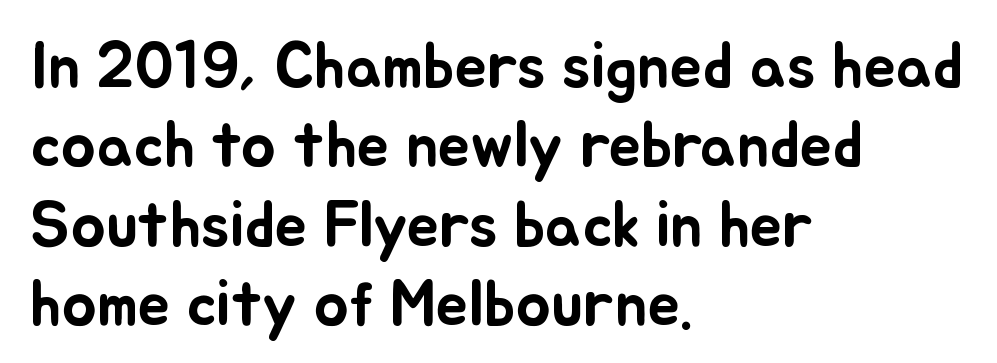
Looks like regular typesetting: each glyph gets only the width it needs. The letters sit at their default tracking, neither squeezed nor spread. If you drew a line through each stem, it would be perfectly vertical. Left-aligned paragraph, ragged on the right.
